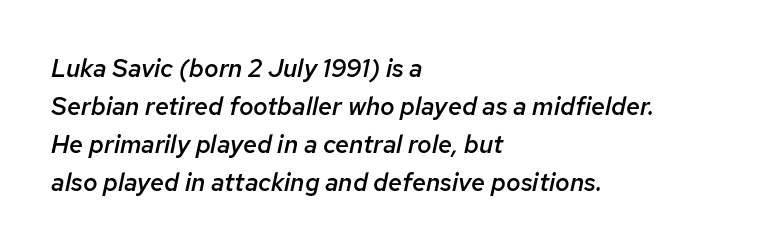
Observe the ordinary spacing: letters are neighbours, not strangers. On the weight axis this lands at semibold, roughly 600. This sample uses an oblique cut, with every glyph tilted off the vertical. The rag falls on the right side of this text block.
